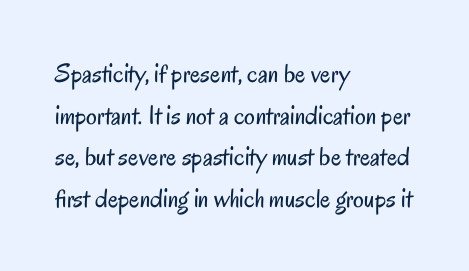
Q: Is the text bold? A: No.
Q: Is the text italic (slanted)? A: No, it is upright.
Q: Is the text underlined? A: No.
Q: How is the paragraph aligned? A: Left-aligned.
Q: Is the spacing between letters normal or unusually wide? A: Normal.
Q: Is the spacing between lines tight, normal or loose? A: Normal.
